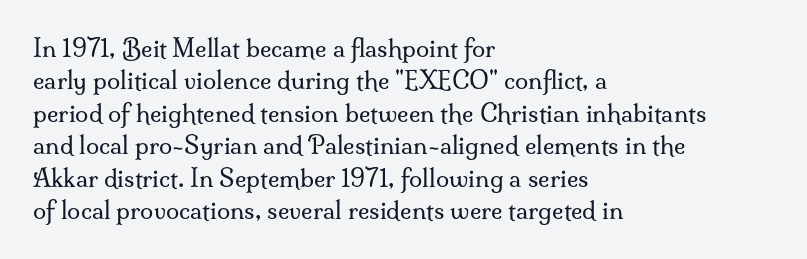
Q: Is the text bold? A: No.
Q: Is the text italic (slanted)? A: No, it is upright.
Q: Is the text underlined? A: No.
Q: How is the paragraph aligned? A: Left-aligned.
Q: Is the spacing between letters normal or unusually wide? A: Normal.
Q: Is the spacing between lines tight, normal or loose? A: Normal.
